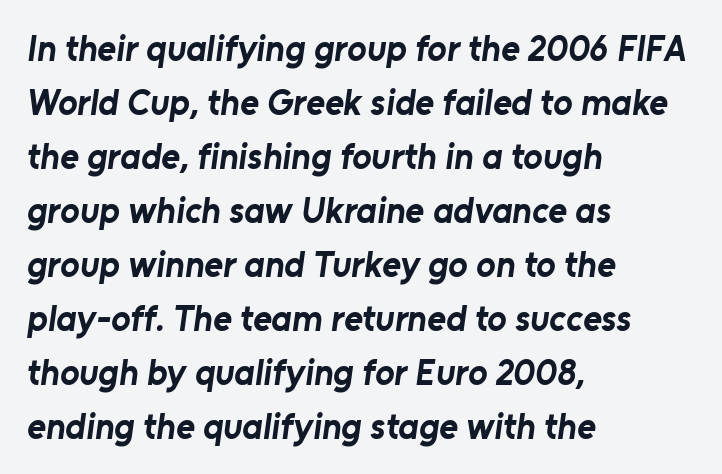
{"serif": "no", "bold": "yes", "weight": "bold", "width": "normal", "stroke_contrast": "low", "x_height": "medium", "monospaced": "no", "underline": "no", "align": "left", "line_spacing": "normal", "line_spacing_ratio": 1.5, "letter_spacing": "normal", "letter_spacing_em": 0.0, "glyph_px": 36}
